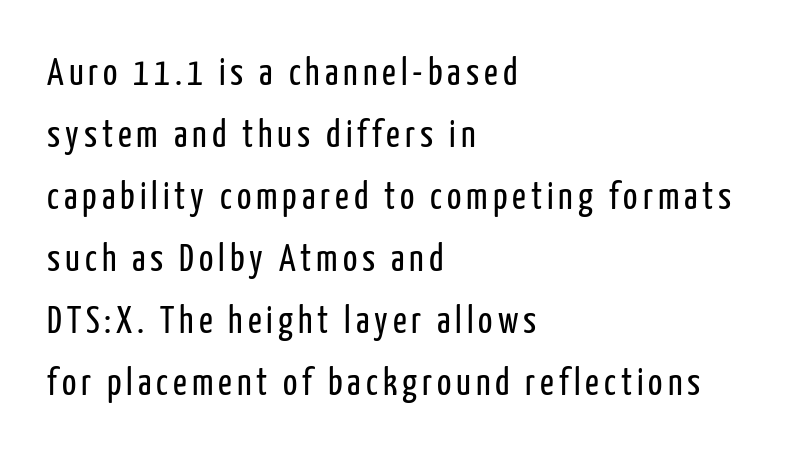
Q: Is the text bold? A: No.
Q: Is the text italic (slanted)? A: No, it is upright.
Q: Is the typeface a serif or a sans-serif typeface? A: Sans-serif.
Q: Is the text underlined? A: No.
Q: How is the paragraph aligned? A: Left-aligned.
Q: Is the spacing between lines tight, normal or loose? A: Normal.
Q: Width (condensed, normal, or wide)? A: Condensed.
Q: Stroke contrast? A: Low.
Q: x-height? A: Medium.
Q: Monospaced? A: No.
